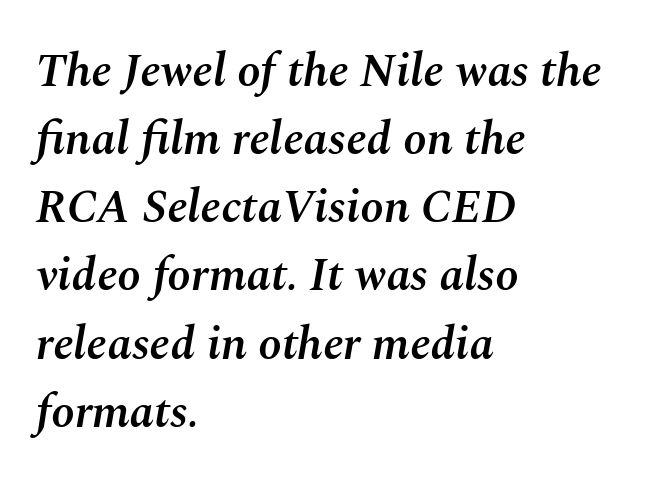
The image shows 47 px semibold type, italic (leaning right); set left-aligned, normal line spacing (1.45x), normal letter spacing, not underlined; medium stroke contrast and a medium x-height.
